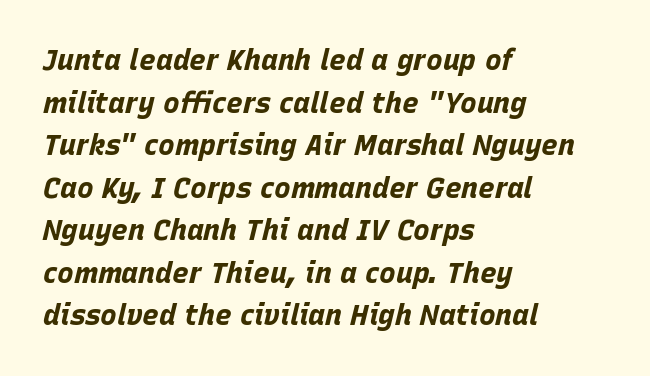
Descender tails drop into unmarked territory. Typeset ragged right — the left edge is the straight one. The letters are slanted; this is an italic face. The block of text has a typical density, with ordinary space between rows. Observe the ordinary spacing: letters are neighbours, not strangers. Note the varied advance widths — an 'i' is clearly narrower than an 'm'.
